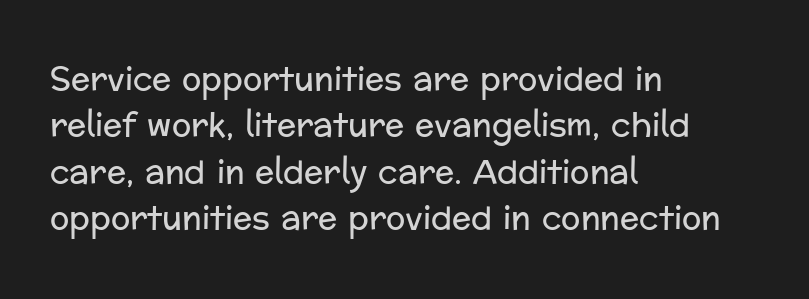
Q: Is the text bold? A: No.
Q: Is the text italic (slanted)? A: No, it is upright.
Q: Is the typeface a serif or a sans-serif typeface? A: Sans-serif.
Q: Is the text underlined? A: No.
Q: How is the paragraph aligned? A: Left-aligned.
Q: Is the spacing between letters normal or unusually wide? A: Normal.
Q: Is the spacing between lines tight, normal or loose? A: Normal.
Q: Width (condensed, normal, or wide)? A: Normal.
Q: Stroke contrast? A: Low.
Q: x-height? A: Medium.
Q: Monospaced? A: No.
